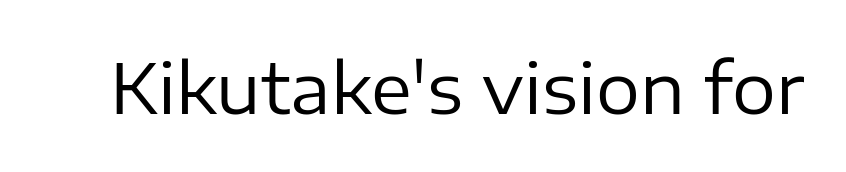
Bold? No — there's no thickening of the strokes. Words appear dense and cohesive because spacing is normal. Type without underlining. Nothing sits at the stroke ends, so this counts as sans-serif. This is the regular roman posture of the typeface. Think of a printed novel: that variable character pitch is what you see here.
